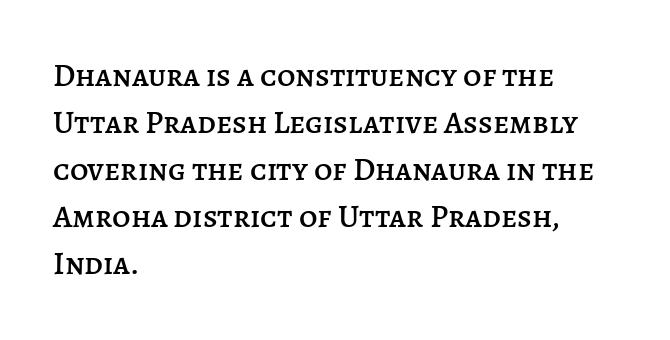
Spacing verdict: proportional, widths tailored to each character. Nobody drew a line under any word here. Each line starts at the same left margin while the right side varies. Rows of type keep a routine distance in the vertical direction.
